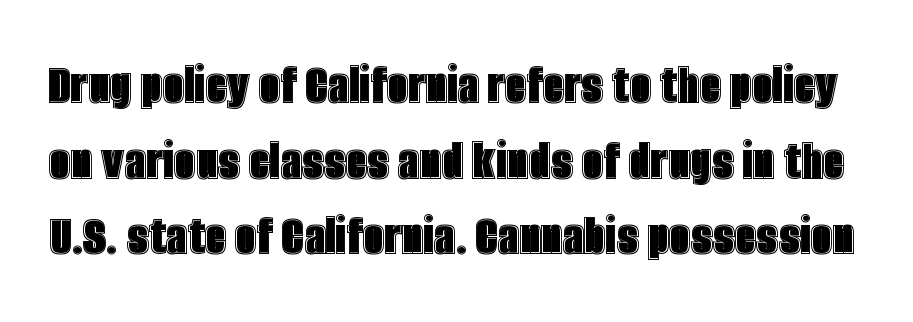
{"italic": "no", "width": "condensed", "x_height": "large", "monospaced": "no", "underline": "no", "line_spacing": "normal", "line_spacing_ratio": 1.26, "letter_spacing": "normal", "letter_spacing_em": 0.0, "glyph_px": 60}
